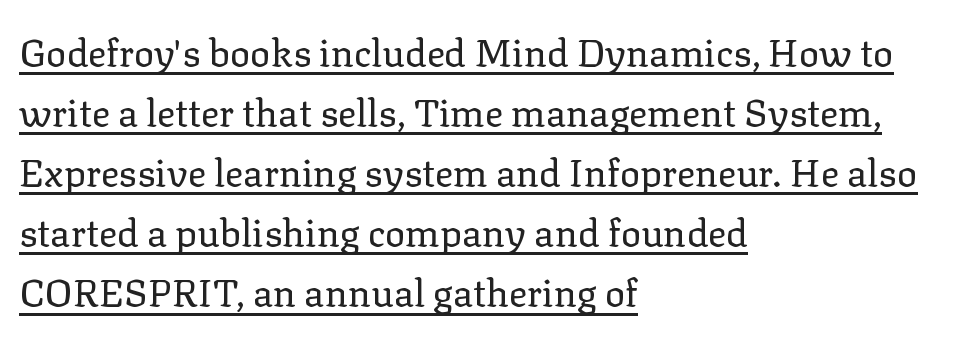
{"serif": "yes", "italic": "no", "bold": "no", "weight": "regular", "width": "normal", "stroke_contrast": "low", "x_height": "medium", "monospaced": "no", "underline": "yes", "align": "left", "line_spacing": "normal", "line_spacing_ratio": 1.58, "letter_spacing": "normal", "letter_spacing_em": 0.0, "glyph_px": 38}
